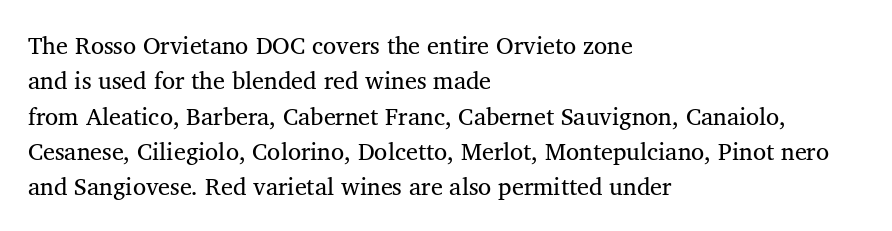
{"italic": "no", "bold": "no", "underline": "no", "align": "left", "line_spacing": "normal", "line_spacing_ratio": 1.47, "letter_spacing": "normal", "letter_spacing_em": 0.0, "glyph_px": 24}
